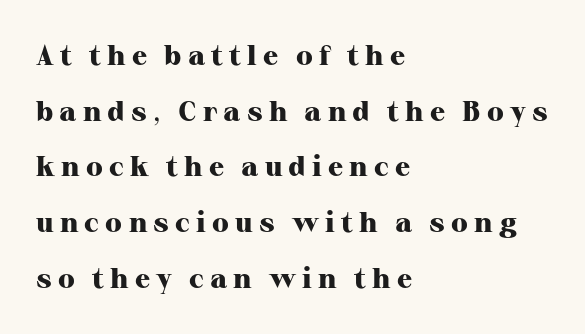
{"serif": "yes", "italic": "no", "bold": "yes", "weight": "heavy", "width": "normal", "stroke_contrast": "high", "x_height": "medium", "monospaced": "no", "underline": "no", "align": "left", "line_spacing": "loose", "line_spacing_ratio": 1.99, "letter_spacing": "wide", "letter_spacing_em": 0.22, "glyph_px": 28}
